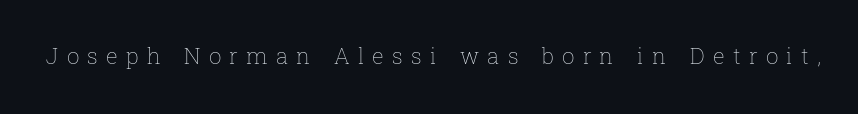
The image shows 22 px text type, upright; set unusually wide letter spacing (+0.37 em), not underlined.
